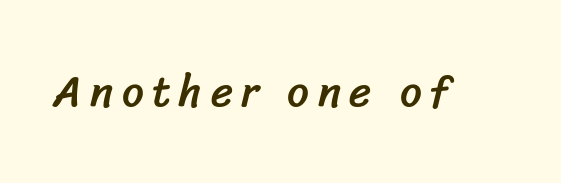
The image shows 43 px sans-serif type; set unusually wide letter spacing (+0.2 em), not underlined; low stroke contrast and a medium x-height.
